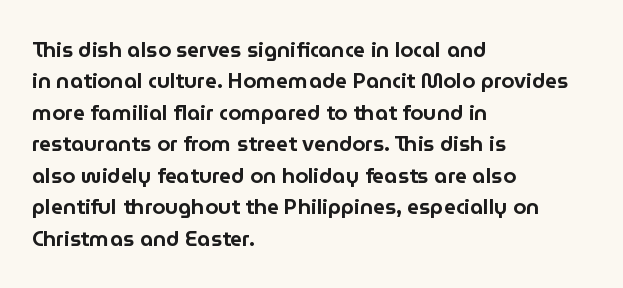
The image shows 21 px text type, upright; set left-aligned, normal line spacing (1.5x), normal letter spacing, not underlined.
